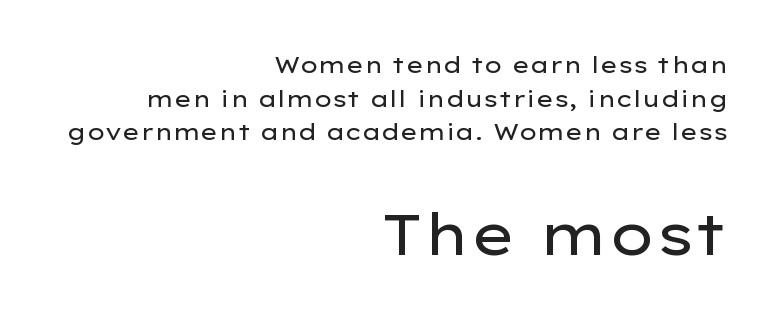
Top chunk: small. Bottom chunk: large. The face used here is proportionally spaced, like ordinary book or web type. These lines were composed using upright roman letters. Regarding serifs, this sample does without them. The space between consecutive lines is moderate.
